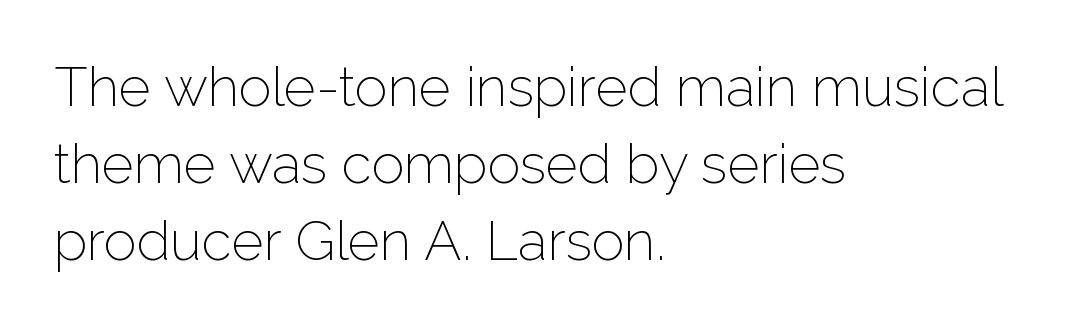
{"serif": "no", "italic": "no", "bold": "no", "weight": "thin", "width": "normal", "stroke_contrast": "low", "x_height": "medium", "monospaced": "no", "underline": "no", "align": "left", "line_spacing": "normal", "line_spacing_ratio": 1.4, "letter_spacing": "normal", "letter_spacing_em": 0.0, "glyph_px": 55}
